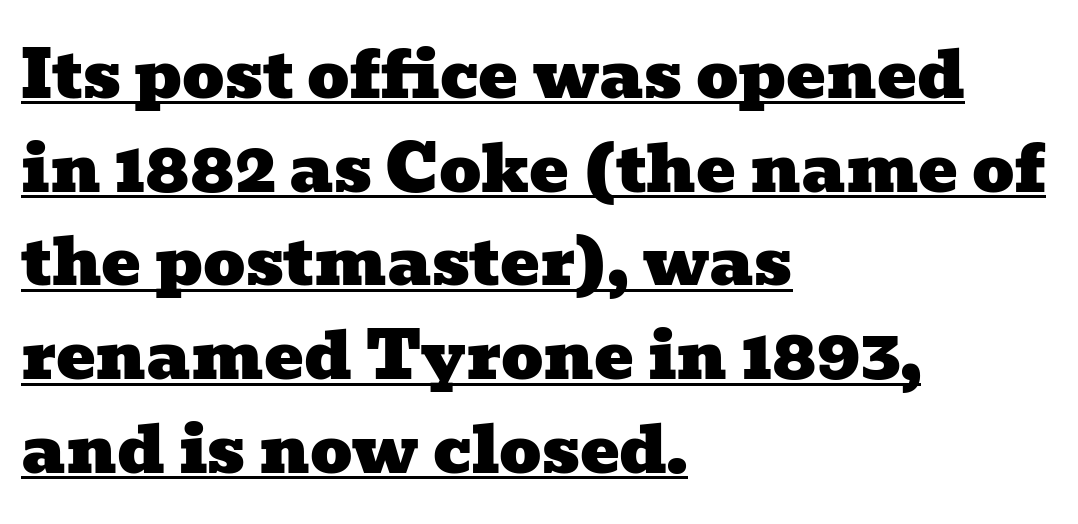
The image shows 66 px wide serif type; set left-aligned, normal line spacing (1.42x), normal letter spacing, underlined; low stroke contrast and a medium x-height.
